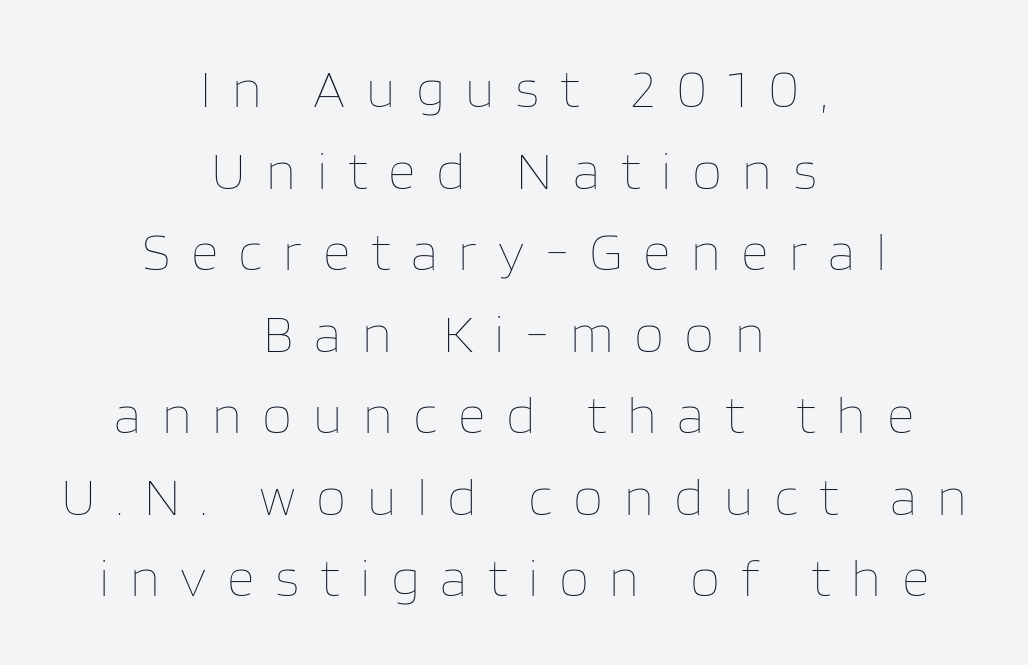
{"italic": "no", "bold": "no", "weight": "thin", "width": "normal", "stroke_contrast": "low", "x_height": "large", "monospaced": "no", "underline": "no", "align": "center", "line_spacing": "normal", "line_spacing_ratio": 1.51, "letter_spacing": "wide", "letter_spacing_em": 0.38, "glyph_px": 54}
